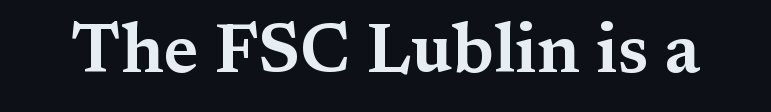
Q: Is the text italic (slanted)? A: No, it is upright.
Q: Is the typeface a serif or a sans-serif typeface? A: Serif.
Q: Is the text underlined? A: No.
Q: Is the spacing between letters normal or unusually wide? A: Normal.
Q: Width (condensed, normal, or wide)? A: Wide.
Q: Stroke contrast? A: Medium.
Q: x-height? A: Medium.
Q: Monospaced? A: No.
